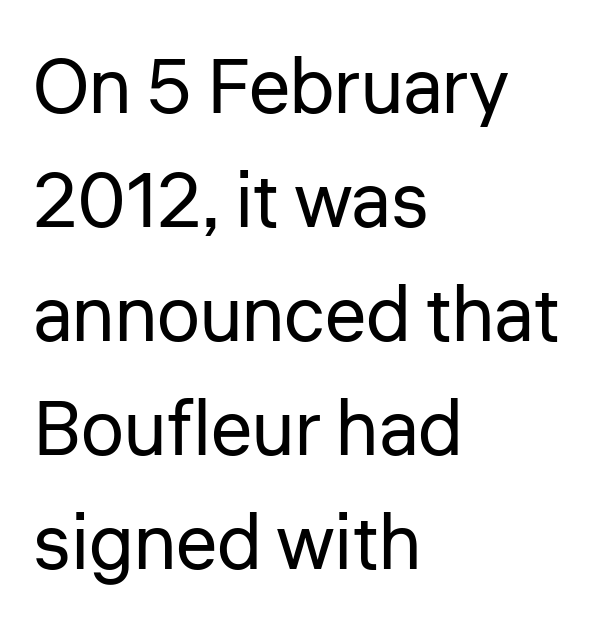
Q: Is the text bold? A: No.
Q: Is the text italic (slanted)? A: No, it is upright.
Q: Is the typeface a serif or a sans-serif typeface? A: Sans-serif.
Q: Is the text underlined? A: No.
Q: How is the paragraph aligned? A: Left-aligned.
Q: Is the spacing between letters normal or unusually wide? A: Normal.
Q: Is the spacing between lines tight, normal or loose? A: Normal.
Q: Width (condensed, normal, or wide)? A: Normal.
Q: Stroke contrast? A: Low.
Q: x-height? A: Medium.
Q: Monospaced? A: No.
